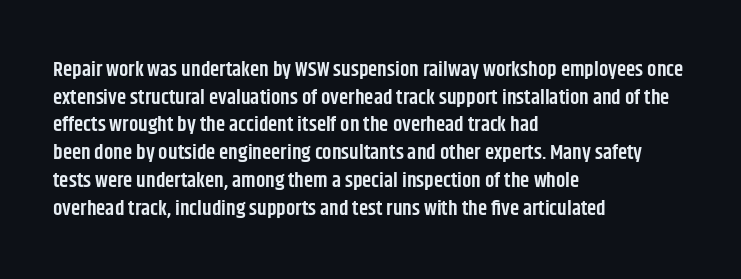
The image shows 21 px text type, upright; set left-aligned, normal line spacing (1.32x), normal letter spacing, not underlined.
